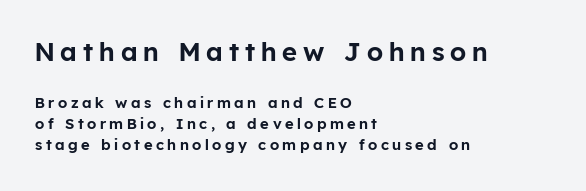
The image shows 26 px text type, upright; set left-aligned, normal line spacing (1.42x), unusually wide letter spacing (+0.23 em), not underlined; the first (top) block is 1.73x larger.
